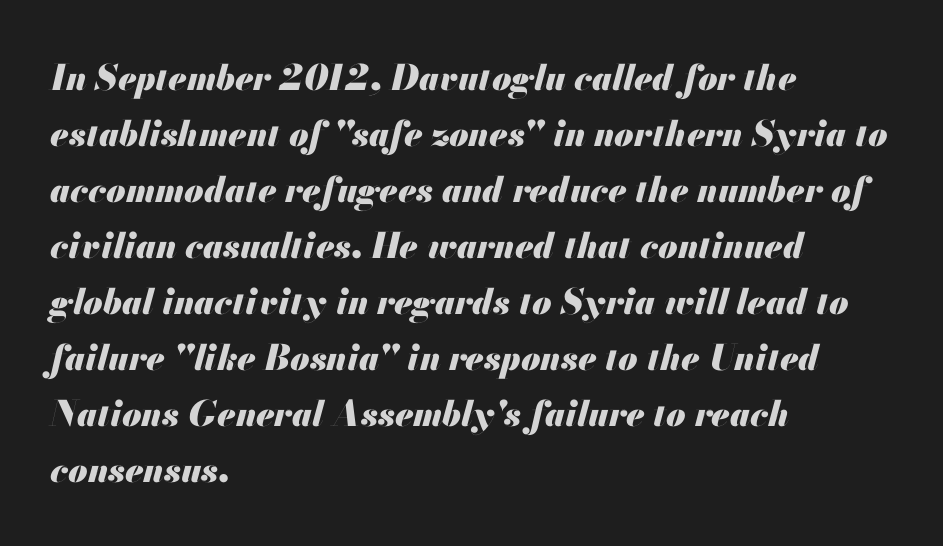
Q: Is the text bold? A: Yes.
Q: Is the text italic (slanted)? A: Yes, it leans right by about 13 degrees.
Q: Is the text underlined? A: No.
Q: How is the paragraph aligned? A: Left-aligned.
Q: Is the spacing between letters normal or unusually wide? A: Normal.
Q: Is the spacing between lines tight, normal or loose? A: Normal.
Q: Width (condensed, normal, or wide)? A: Normal.
Q: Stroke contrast? A: Medium.
Q: x-height? A: Small.
Q: Monospaced? A: No.
